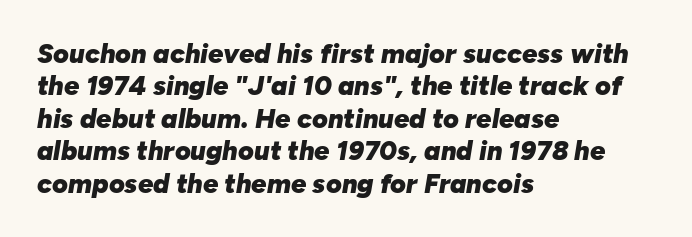
Weight check: bold — yes, fully. The lettering tilts uniformly, giving the passage an italic look. No extra tracking has been applied to these lines. Layout note: lines flush left. Check the space under the baseline: it is left empty.
